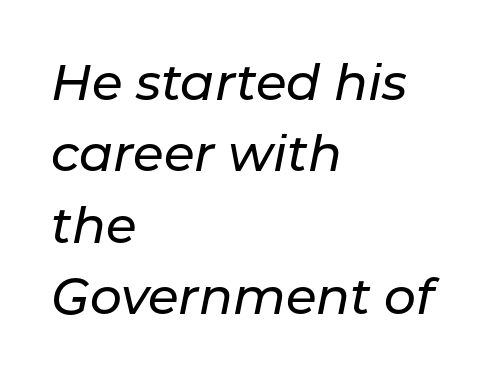
{"italic": "yes", "lean": "right", "slant_degrees": 11, "width": "normal", "stroke_contrast": "low", "x_height": "medium", "monospaced": "no", "underline": "no", "align": "left", "line_spacing": "normal", "line_spacing_ratio": 1.43, "letter_spacing": "normal", "letter_spacing_em": 0.0, "glyph_px": 50}
